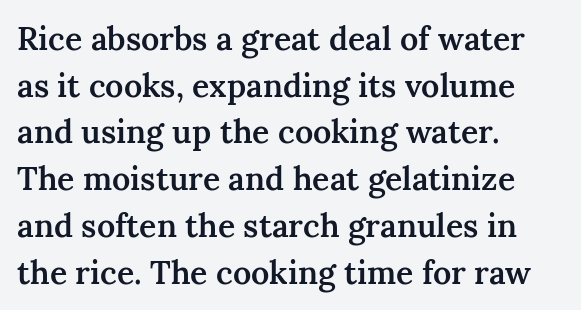
{"serif": "yes", "italic": "no", "bold": "semi", "weight": "semibold", "width": "normal", "stroke_contrast": "medium", "x_height": "medium", "monospaced": "no", "underline": "no", "align": "left", "line_spacing": "normal", "line_spacing_ratio": 1.46, "letter_spacing": "normal", "letter_spacing_em": 0.0, "glyph_px": 32}
